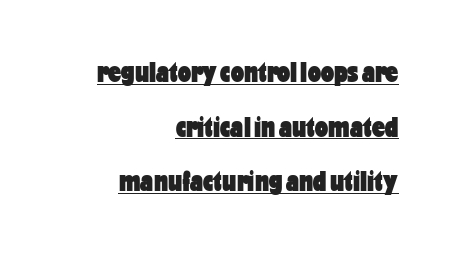
Looks like regular typesetting: each glyph gets only the width it needs. The lettering stays uniformly vertical, giving the passage a roman look. In terms of letterform style, serifs are entirely absent. The gaps between neighbouring characters are ordinary and unremarkable.
